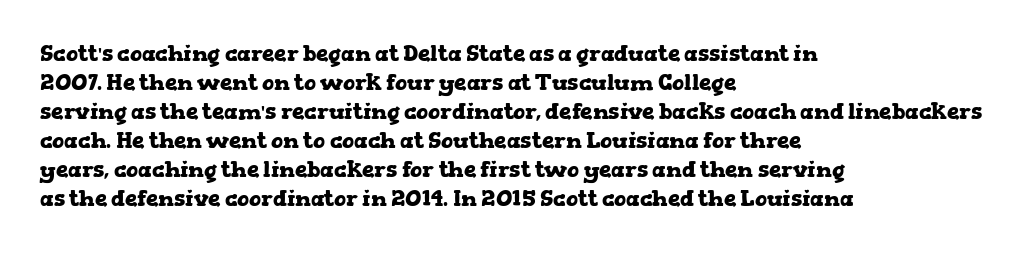
The image shows 22 px bold type, upright; set left-aligned, normal line spacing (1.32x), normal letter spacing, not underlined.
